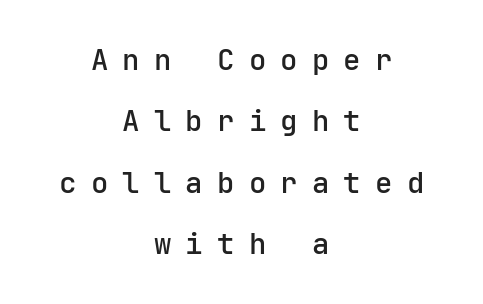
The image shows 29 px semibold sans-serif type, upright; set centered, loose line spacing (2.12x), unusually wide letter spacing (+0.49 em), not underlined; low stroke contrast and a medium x-height.
